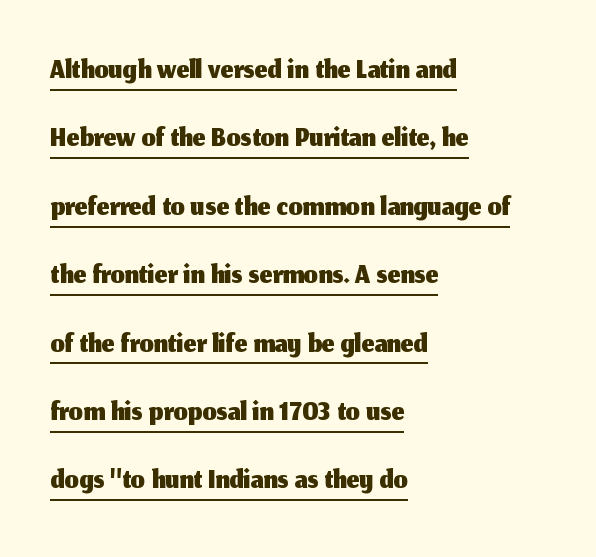
{"serif": "no", "italic": "no", "width": "normal", "stroke_contrast": "medium", "x_height": "medium", "monospaced": "no", "underline": "yes", "align": "left", "line_spacing": "normal", "line_spacing_ratio": 1.52, "letter_spacing": "normal", "letter_spacing_em": 0.0, "glyph_px": 45}
